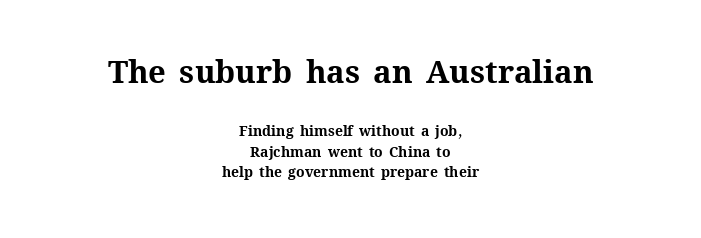
{"italic": "no", "bold": "yes", "weight": "bold", "width": "normal", "stroke_contrast": "medium", "x_height": "medium", "monospaced": "no", "underline": "no", "align": "center", "line_spacing": "normal", "line_spacing_ratio": 1.44, "letter_spacing": "normal", "letter_spacing_em": 0.0, "larger_block": "first", "size_ratio": 2.21, "glyph_px": 31}
